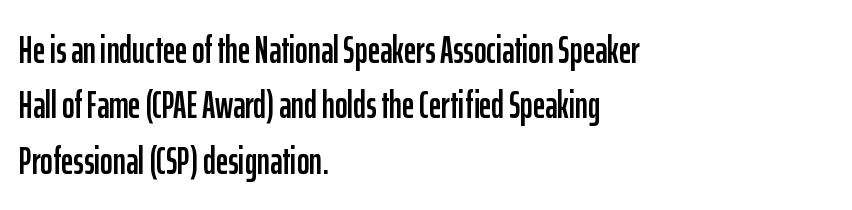
Q: Is the text italic (slanted)? A: No, it is upright.
Q: Is the typeface a serif or a sans-serif typeface? A: Sans-serif.
Q: Is the text underlined? A: No.
Q: How is the paragraph aligned? A: Left-aligned.
Q: Is the spacing between letters normal or unusually wide? A: Normal.
Q: Is the spacing between lines tight, normal or loose? A: Normal.
Q: Width (condensed, normal, or wide)? A: Condensed.
Q: Stroke contrast? A: Low.
Q: x-height? A: Medium.
Q: Monospaced? A: No.
